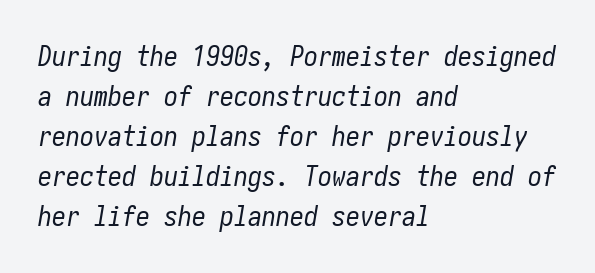
{"italic": "yes", "lean": "right", "slant_degrees": 10, "bold": "no", "weight": "regular", "width": "condensed", "stroke_contrast": "low", "x_height": "medium", "underline": "no", "align": "left", "line_spacing": "normal", "line_spacing_ratio": 1.43, "letter_spacing": "normal", "letter_spacing_em": 0.0, "glyph_px": 28}
